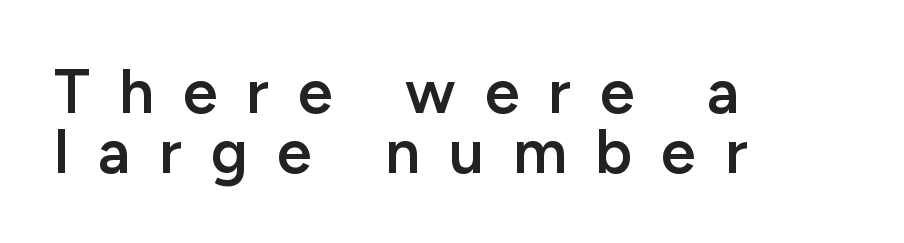
Designer's note — italics off, roman on. This is moderately heavy type, rendered in semibold. A clean baseline with only descenders dipping below it. These lines have a slow, spaced-out rhythm from letter to letter.
